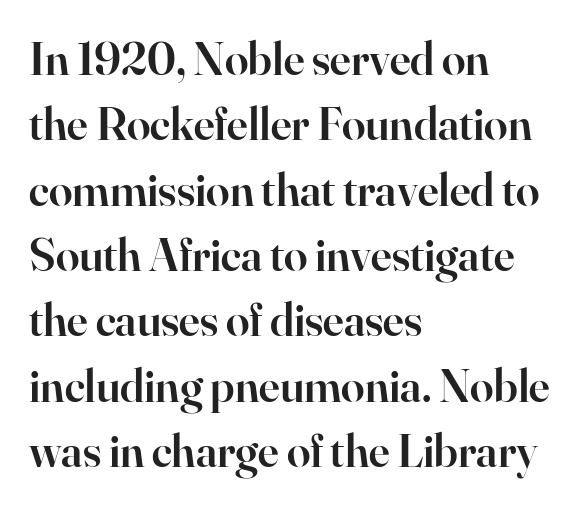
The image shows 47 px semibold serif type, upright; set left-aligned, normal line spacing (1.39x), normal letter spacing, not underlined; high stroke contrast and a small x-height.
